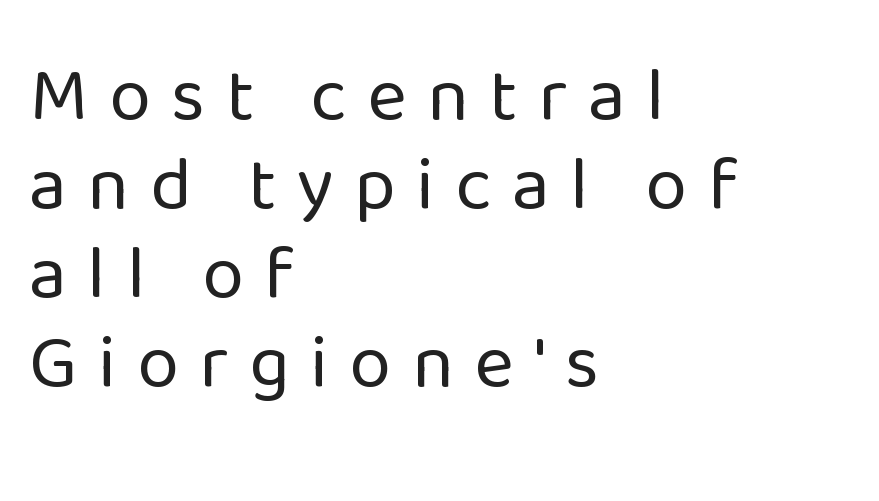
{"serif": "no", "italic": "no", "bold": "no", "weight": "regular", "width": "normal", "stroke_contrast": "low", "x_height": "medium", "monospaced": "no", "underline": "no", "align": "left", "line_spacing_ratio": 1.17, "letter_spacing": "wide", "letter_spacing_em": 0.27, "glyph_px": 76}
